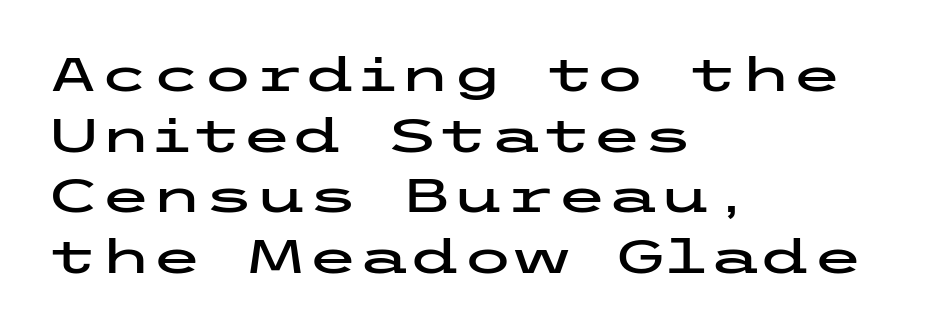
The rendering anchors every line to the left-hand side. Italic? Not at all — the glyphs are vertical. The type is set solid horizontally, with unmodified tracking. This sample uses a sans-serif face. Check the space under the baseline: it is left empty. Baseline-to-baseline distance is the conventional proportion of letter height.
